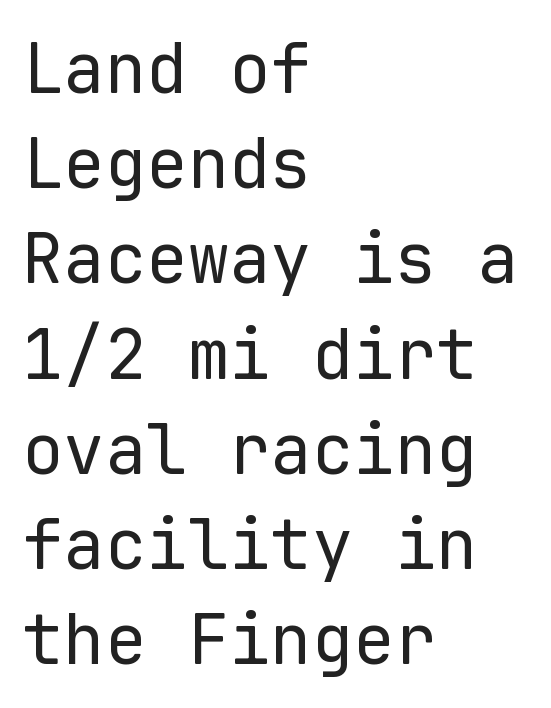
{"serif": "no", "italic": "no", "bold": "no", "weight": "regular", "width": "normal", "stroke_contrast": "low", "x_height": "medium", "monospaced": "yes", "underline": "no", "align": "left", "line_spacing": "normal", "line_spacing_ratio": 1.38, "letter_spacing": "normal", "letter_spacing_em": 0.0, "glyph_px": 69}
